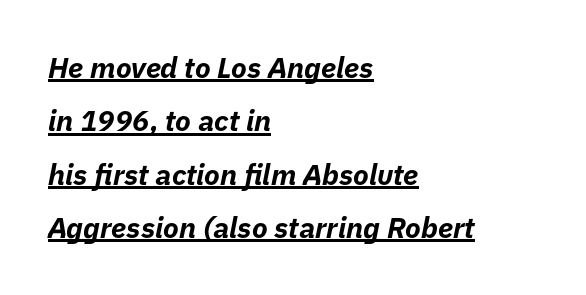
The image shows 29 px bold type, italic (leaning right); set left-aligned, line spacing 1.84x, normal letter spacing, underlined; low stroke contrast and a medium x-height.
